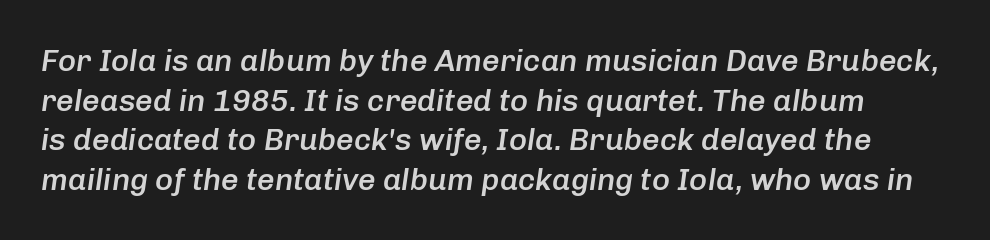
Q: Is the text bold? A: Semi-bold.
Q: Is the text italic (slanted)? A: Yes, it leans right by about 8 degrees.
Q: Is the text underlined? A: No.
Q: Is the spacing between letters normal or unusually wide? A: Normal.
Q: Is the spacing between lines tight, normal or loose? A: Normal.
Q: Width (condensed, normal, or wide)? A: Normal.
Q: Stroke contrast? A: Low.
Q: x-height? A: Medium.
Q: Monospaced? A: No.
